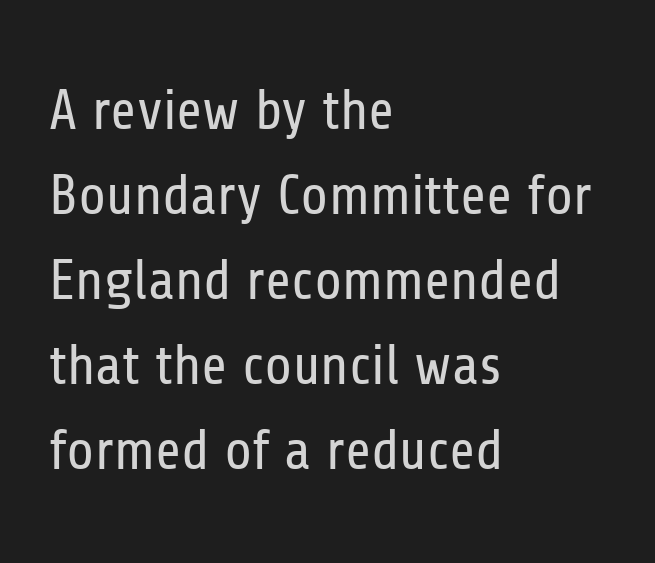
Nope, not italic — everything's standing straight. Each stroke keeps to a modest, everyday thickness or less. Students, note that the glyphs here touch the page at normal intervals. Is there much room between lines? A standard amount, neither cramped nor airy.
